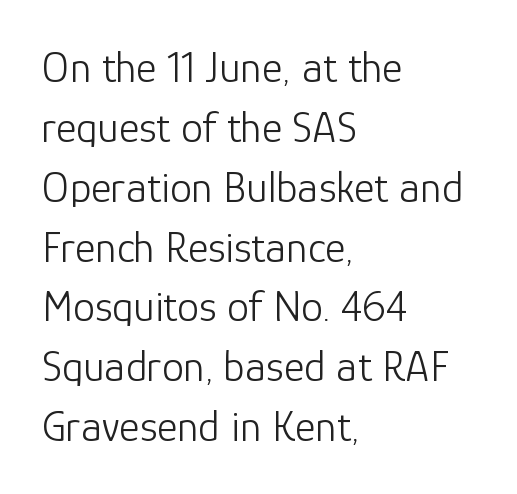
The image shows 44 px light sans-serif type, upright; set left-aligned, normal line spacing (1.36x), normal letter spacing, not underlined; low stroke contrast and a medium x-height.
